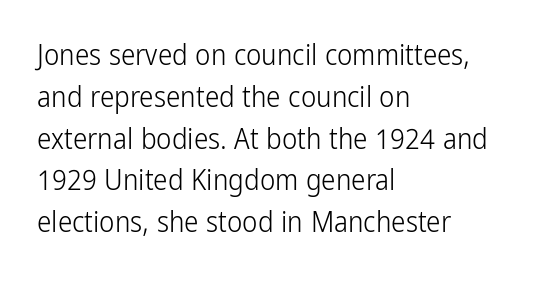
{"serif": "no", "italic": "no", "bold": "no", "weight": "light", "width": "condensed", "stroke_contrast": "low", "x_height": "medium", "monospaced": "no", "underline": "no", "align": "left", "line_spacing": "normal", "line_spacing_ratio": 1.44, "letter_spacing": "normal", "letter_spacing_em": 0.0, "glyph_px": 29}
